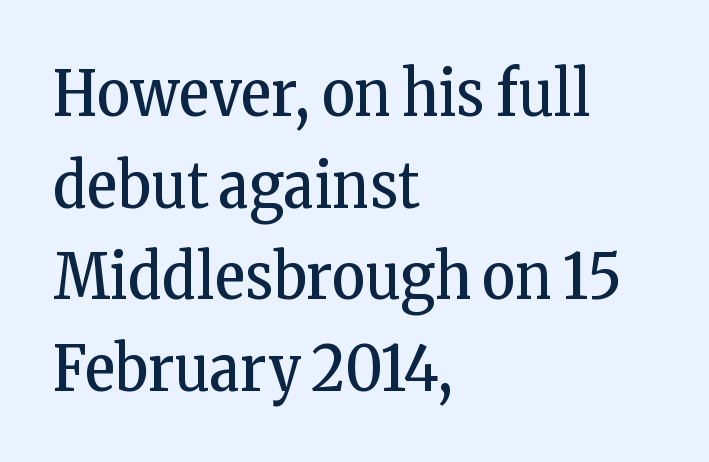
Words float on clear page, feet unadorned. The line texture is even and compact thanks to regular tracking. Is this a fixed-width face? No — the glyphs have proportional, varying widths. The strokes are not fattened; the text isn't bold. Horizontal alignment here is leftward, the default for most running prose.
